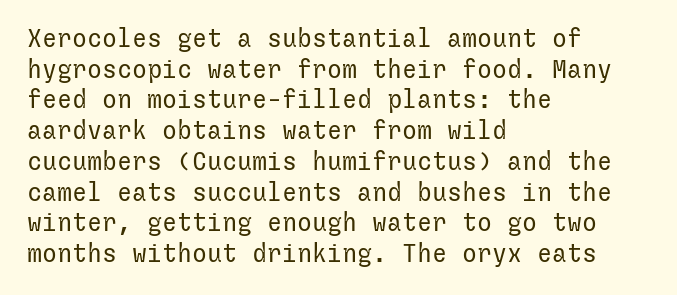
{"italic": "no", "bold": "no", "underline": "no", "align": "left", "line_spacing_ratio": 1.23, "letter_spacing": "normal", "letter_spacing_em": 0.0, "glyph_px": 25}
